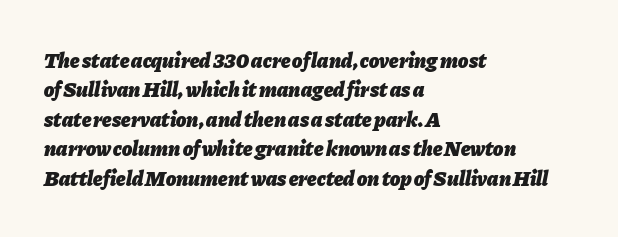
A dark, heavy texture on the line: the type is bold. Typeset ragged right — the left edge is the straight one. Whoever set this chose a conventional vertical rhythm. It's the slanting kind of type. This rendering leaves character spacing at its baseline value.
